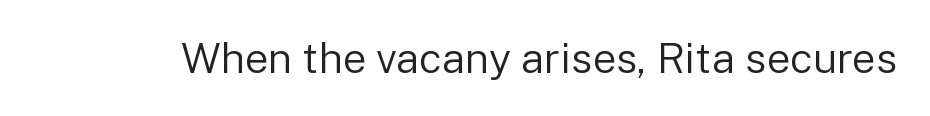
Q: Is the text bold? A: No.
Q: Is the text italic (slanted)? A: No, it is upright.
Q: Is the typeface a serif or a sans-serif typeface? A: Sans-serif.
Q: Is the text underlined? A: No.
Q: Is the spacing between letters normal or unusually wide? A: Normal.
Q: Width (condensed, normal, or wide)? A: Normal.
Q: Stroke contrast? A: Low.
Q: x-height? A: Medium.
Q: Monospaced? A: No.
